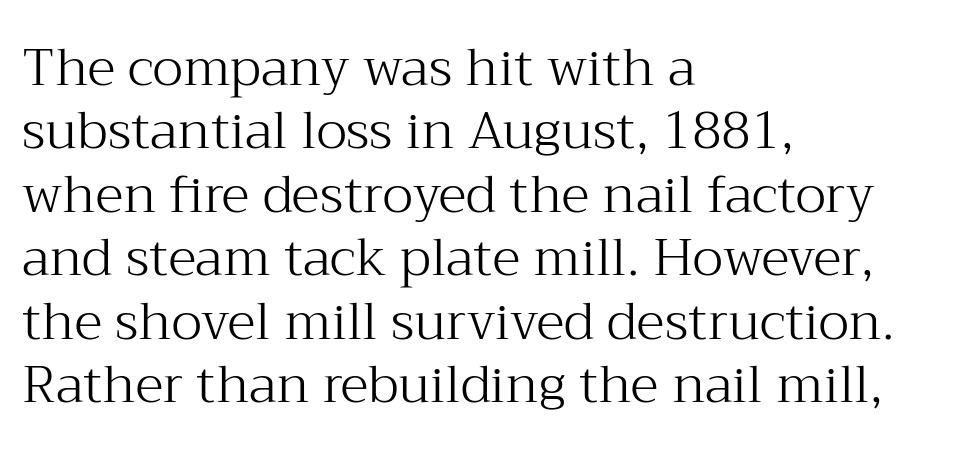
Proportional: the letters do not fall into vertical columns. Regarding serifs, this sample has them. Honestly, the letter spacing is just normal — you wouldn't notice it. Counters stay open thanks to moderate or lighter strokes.
